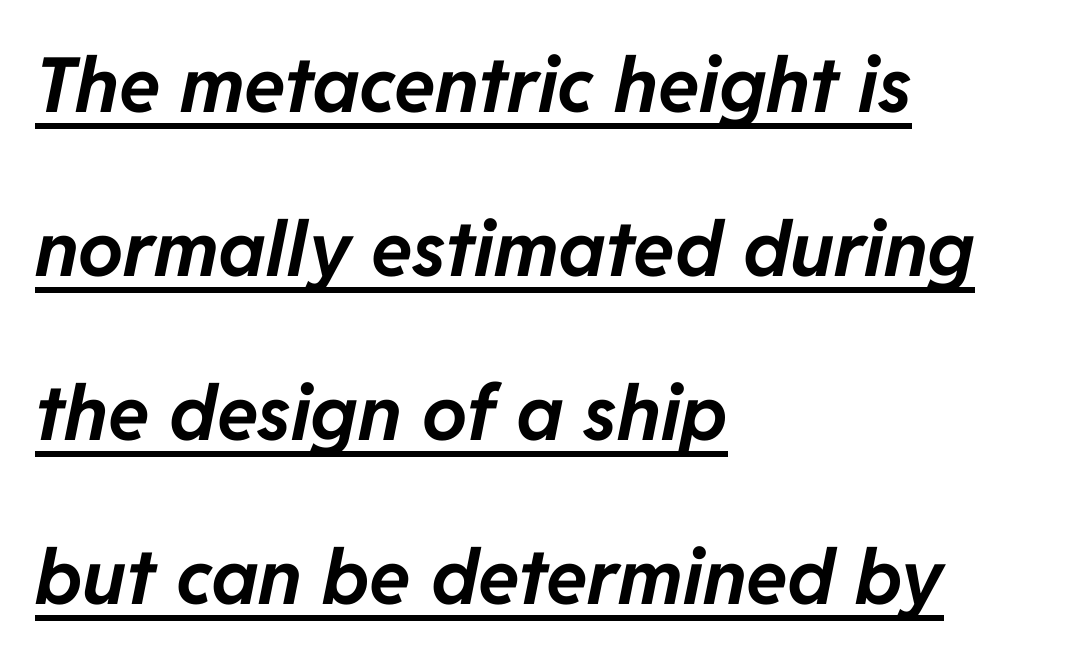
Q: Is the text bold? A: Yes.
Q: Is the text italic (slanted)? A: Yes, it leans right by about 11 degrees.
Q: Is the text underlined? A: Yes.
Q: How is the paragraph aligned? A: Left-aligned.
Q: Is the spacing between letters normal or unusually wide? A: Normal.
Q: Is the spacing between lines tight, normal or loose? A: Loose.
Q: Width (condensed, normal, or wide)? A: Normal.
Q: Stroke contrast? A: Low.
Q: x-height? A: Medium.
Q: Monospaced? A: No.
